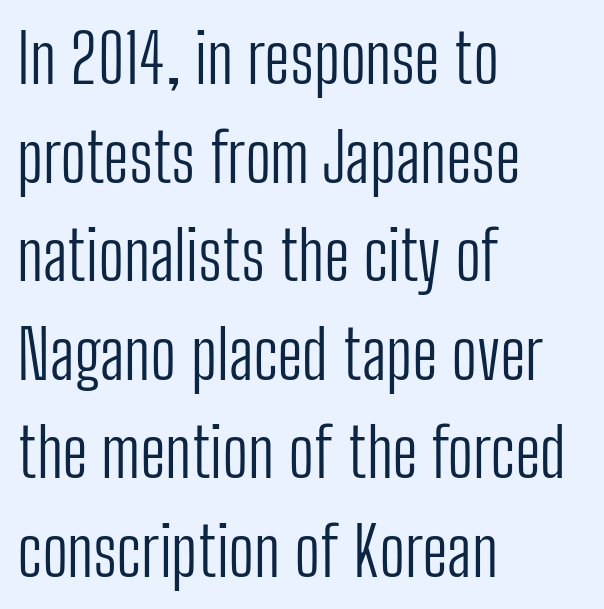
The image shows 68 px light, condensed sans-serif type, upright; set left-aligned, normal line spacing (1.45x), normal letter spacing, not underlined; low stroke contrast and a medium x-height.
